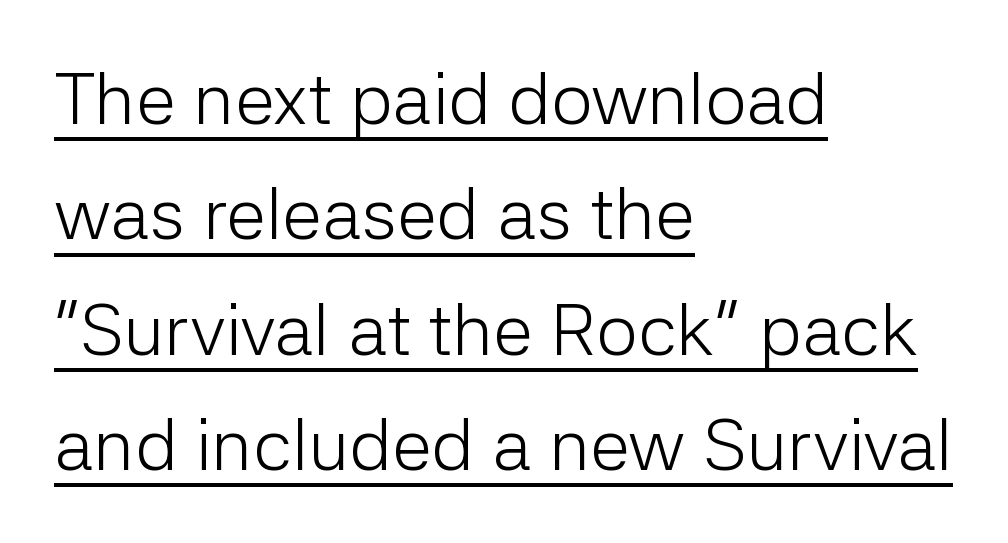
{"serif": "no", "italic": "no", "bold": "no", "weight": "light", "width": "normal", "stroke_contrast": "low", "x_height": "medium", "monospaced": "no", "underline": "yes", "align": "left", "line_spacing": "normal", "line_spacing_ratio": 1.58, "letter_spacing": "normal", "letter_spacing_em": 0.0, "glyph_px": 73}
